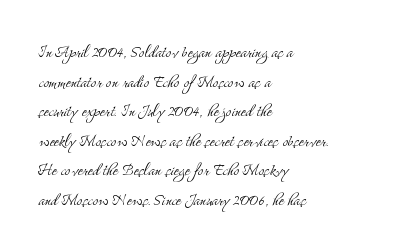
Quick note: underline off. The text block is weighted toward the left margin, trailing off unevenly rightward. This rendering leaves character spacing at its baseline value. Vertical spacing — default.
